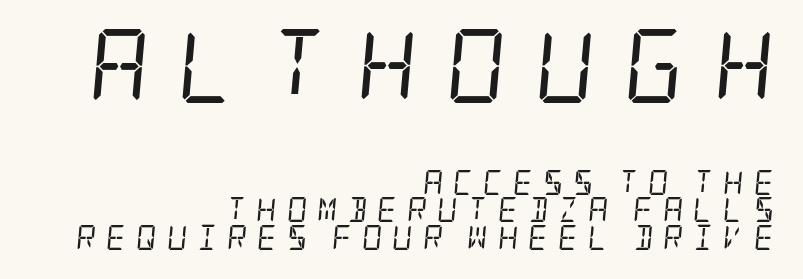
Q: Is the text bold? A: No.
Q: Is the text italic (slanted)? A: Yes, it leans right by about 5 degrees.
Q: Is the typeface a serif or a sans-serif typeface? A: Serif.
Q: Is the text underlined? A: No.
Q: How is the paragraph aligned? A: Right-aligned.
Q: Is the spacing between letters normal or unusually wide? A: Unusually wide.
Q: Is the spacing between lines tight, normal or loose? A: Tight.
Q: Which block of text is set in a larger size, the first (top) or the second (bottom)? A: The first (top) one.
Q: Width (condensed, normal, or wide)? A: Condensed.
Q: Stroke contrast? A: Low.
Q: x-height? A: Large.
